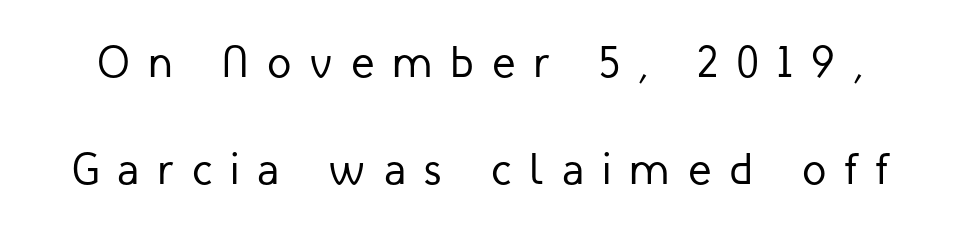
{"serif": "no", "italic": "no", "bold": "no", "weight": "regular", "width": "normal", "stroke_contrast": "low", "x_height": "medium", "monospaced": "no", "underline": "no", "line_spacing": "loose", "line_spacing_ratio": 2.44, "letter_spacing": "wide", "letter_spacing_em": 0.41, "glyph_px": 44}
